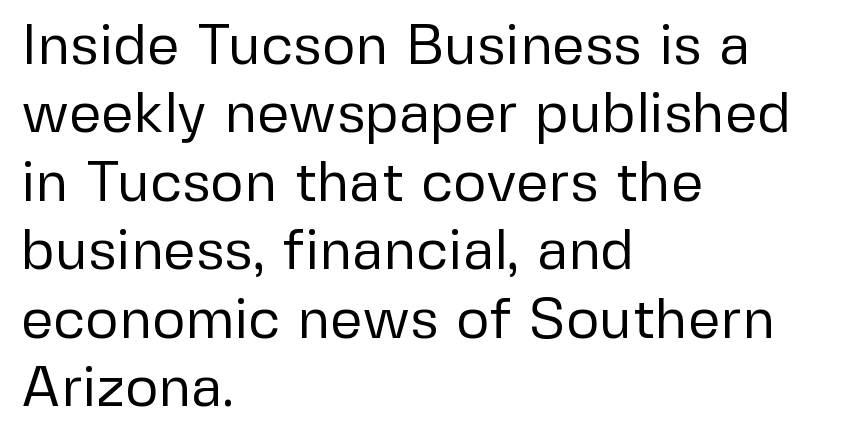
Q: Is the text bold? A: No.
Q: Is the text italic (slanted)? A: No, it is upright.
Q: Is the typeface a serif or a sans-serif typeface? A: Sans-serif.
Q: Is the text underlined? A: No.
Q: How is the paragraph aligned? A: Left-aligned.
Q: Is the spacing between letters normal or unusually wide? A: Normal.
Q: Width (condensed, normal, or wide)? A: Normal.
Q: Stroke contrast? A: Low.
Q: x-height? A: Medium.
Q: Monospaced? A: No.
